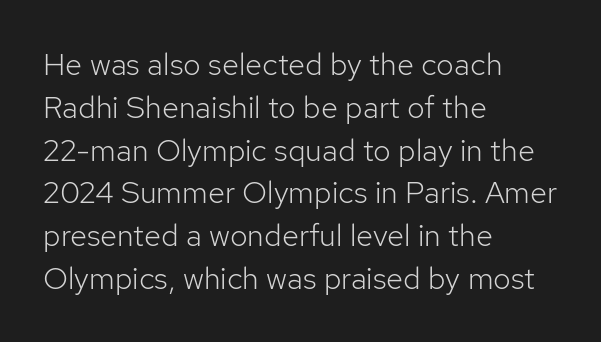
{"serif": "no", "italic": "no", "bold": "no", "weight": "light", "width": "normal", "stroke_contrast": "low", "x_height": "medium", "monospaced": "no", "underline": "no", "align": "left", "line_spacing": "normal", "line_spacing_ratio": 1.38, "letter_spacing": "normal", "letter_spacing_em": 0.0, "glyph_px": 31}
